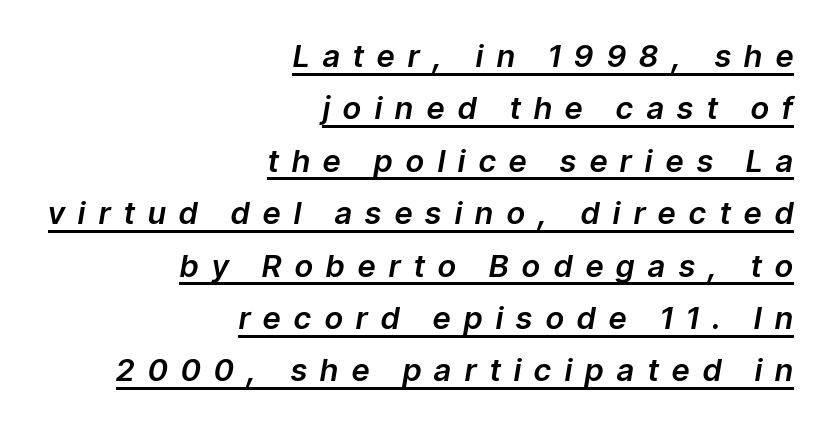
In terms of posture, this sample is oblique. Note the varied advance widths — an 'i' is clearly narrower than an 'm'. Vertical spacing — default. Alignment: flush right. The glyphs are accompanied by a horizontal stroke just below them.
